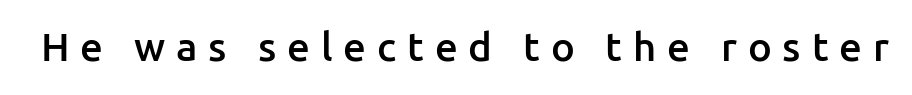
The image shows 40 px semibold sans-serif type, upright; set unusually wide letter spacing (+0.27 em), not underlined; low stroke contrast and a medium x-height.
